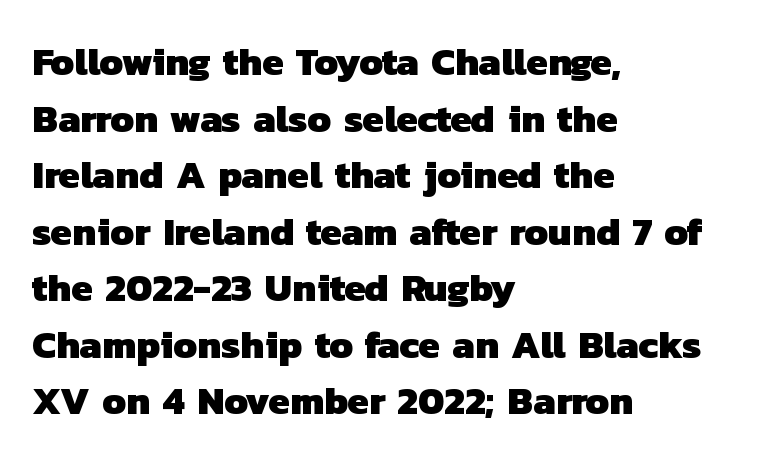
Q: Is the text bold? A: Yes.
Q: Is the typeface a serif or a sans-serif typeface? A: Sans-serif.
Q: Is the text underlined? A: No.
Q: How is the paragraph aligned? A: Left-aligned.
Q: Is the spacing between letters normal or unusually wide? A: Normal.
Q: Is the spacing between lines tight, normal or loose? A: Normal.
Q: Width (condensed, normal, or wide)? A: Normal.
Q: Stroke contrast? A: Low.
Q: x-height? A: Medium.
Q: Monospaced? A: No.
